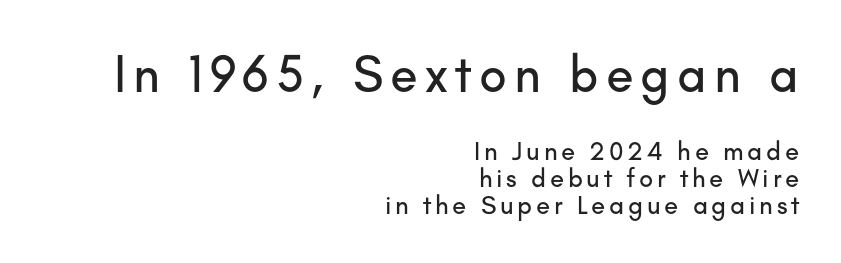
Students, observe: this is what under-led, compact text looks like. The passage shown begins with its larger block and ends with its smaller one. The passage shown is typed in a proportional face where columns would drift. Descenders hang freely into open space. These lines are set flush right with a ragged left edge.
